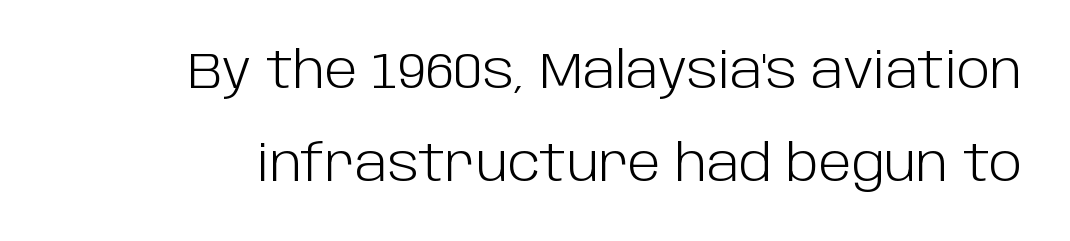
{"serif": "no", "italic": "no", "bold": "no", "weight": "light", "width": "normal", "stroke_contrast": "low", "x_height": "large", "monospaced": "no", "underline": "no", "line_spacing_ratio": 1.86, "letter_spacing": "normal", "letter_spacing_em": 0.0, "glyph_px": 50}
